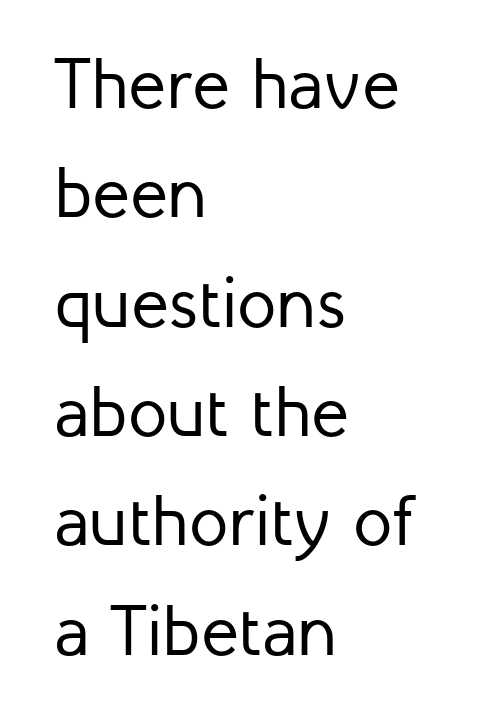
The image shows 71 px regular-weight sans-serif type, upright; set left-aligned, normal line spacing (1.54x), normal letter spacing, not underlined; low stroke contrast and a medium x-height.
